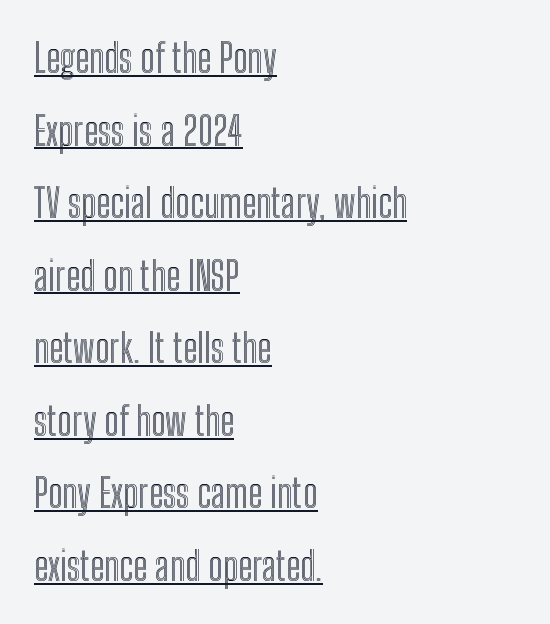
The gaps between neighbouring characters are ordinary and unremarkable. The face used here is proportionally spaced, like ordinary book or web type. Each line of the rendering has a horizontal stroke beneath the glyphs. Horizontal alignment here is leftward, the default for most running prose. Unlike italic type, these characters show no tilt at all.
